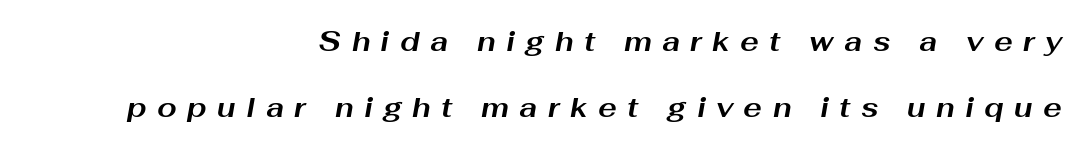
Q: Is the text bold? A: Yes.
Q: Is the text italic (slanted)? A: Yes, it leans right by about 10 degrees.
Q: Is the text underlined? A: No.
Q: How is the paragraph aligned? A: Right-aligned.
Q: Is the spacing between letters normal or unusually wide? A: Unusually wide.
Q: Is the spacing between lines tight, normal or loose? A: Loose.
Q: Width (condensed, normal, or wide)? A: Wide.
Q: Stroke contrast? A: Medium.
Q: x-height? A: Medium.
Q: Monospaced? A: No.
